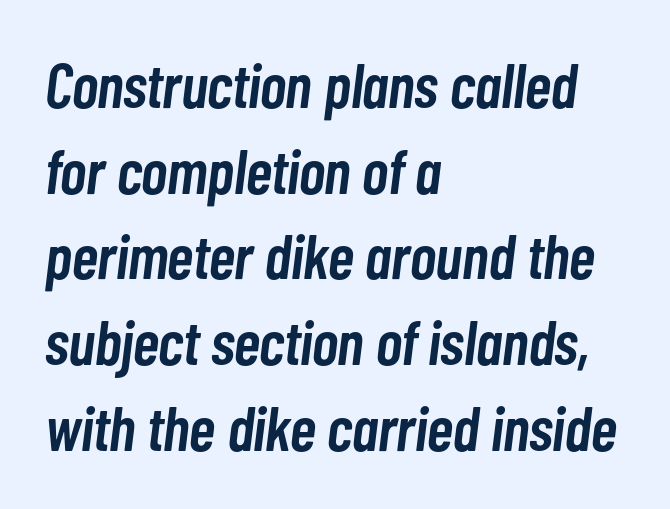
The image shows 63 px semibold, condensed type, italic (leaning right); set left-aligned, normal line spacing (1.36x), normal letter spacing, not underlined; low stroke contrast and a medium x-height.
